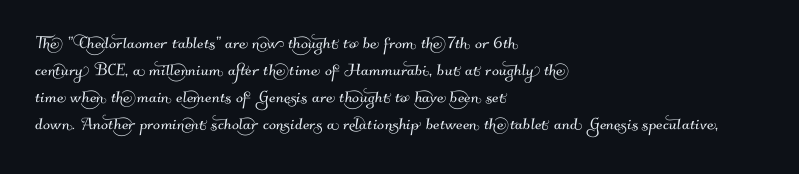
The image shows 21 px text type; set left-aligned, normal line spacing (1.29x), normal letter spacing, not underlined.
